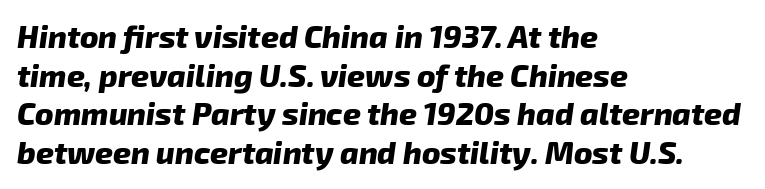
{"italic": "yes", "lean": "right", "slant_degrees": 8, "bold": "yes", "weight": "heavy", "width": "normal", "stroke_contrast": "low", "x_height": "medium", "monospaced": "no", "underline": "no", "align": "left", "line_spacing": "normal", "line_spacing_ratio": 1.25, "letter_spacing": "normal", "letter_spacing_em": 0.0, "glyph_px": 31}
